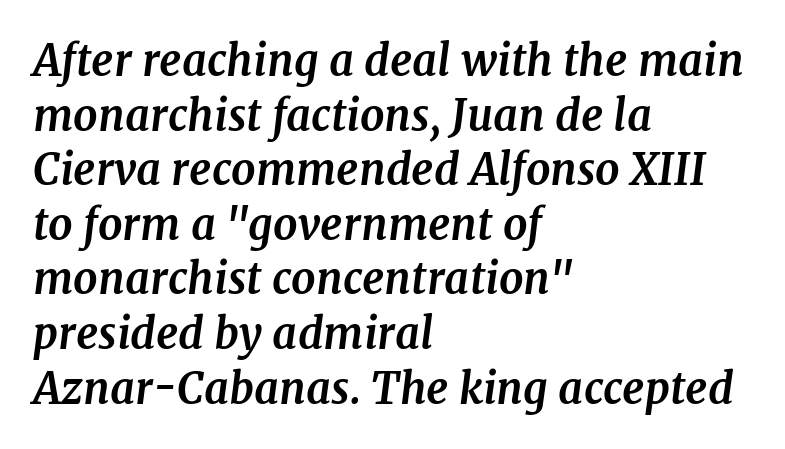
Typeset ragged right — the left edge is the straight one. The specimen omits any rule beneath the text block's lines. The face used here is seriffed, in the tradition of book romans. Italic: yes, the glyphs are oblique. Each letter keeps its own natural width here, so spacing adapts to shape. The line-height multiplier appears to be the usual default.
